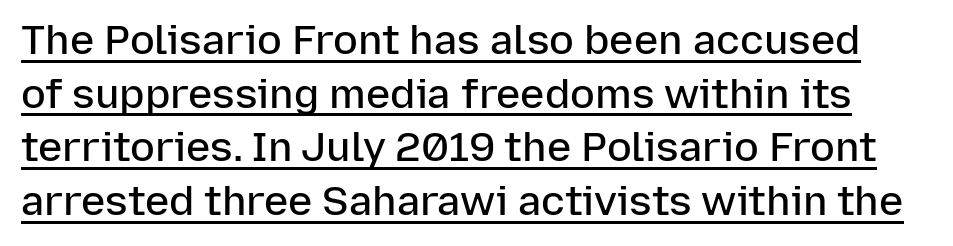
The typeface chosen for these lines omits serifs. You could not count columns in this text — the font is proportionally spaced. Standard letterfit; no display-style spreading of the glyphs. You can see a thin bar hugging the bottom of the glyphs. Bold? Not quite — semibold, heavier than regular but stopping short. Rendered with straight, roman letterforms.
